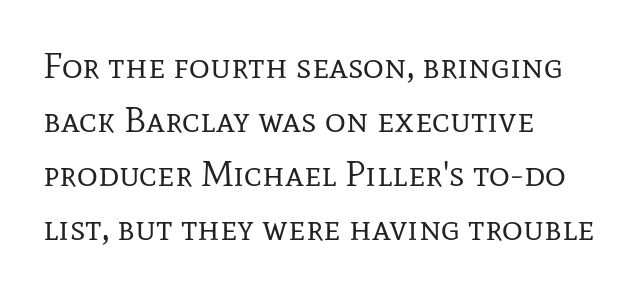
Each word holds together tightly as a unit, with standard inter-letter gaps. Letters have the restrained weight of plain body copy at most. Does the lettering tilt? It doesn't — this is upright. Is this a sans? No — the strokes have serifs. The paragraph has a hard left edge and a soft right edge. Glance below the letters and you will spot only blank space.
